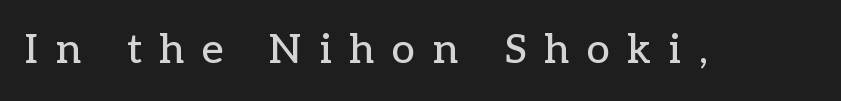
These lines are rendered in a variable-pitch font. This sample uses an upright cut, with every glyph sitting square on the baseline. Anything drawn beneath the words? Only blank space. The face used here is seriffed, in the tradition of book romans.
